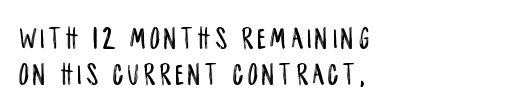
Posture: vertical. Clear beneath every line of the passage. The paragraph shown leans on its left margin. Here the designer chose a conventional face with non-uniform glyph widths. The typeface chosen for these lines omits serifs.
